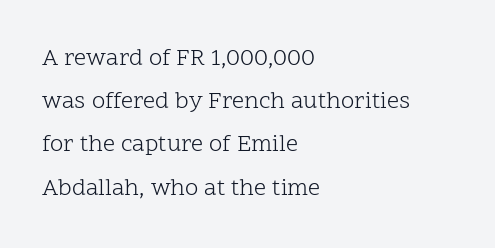
{"italic": "no", "bold": "no", "underline": "no", "align": "left", "line_spacing_ratio": 1.8, "letter_spacing": "normal", "letter_spacing_em": 0.0, "glyph_px": 24}
